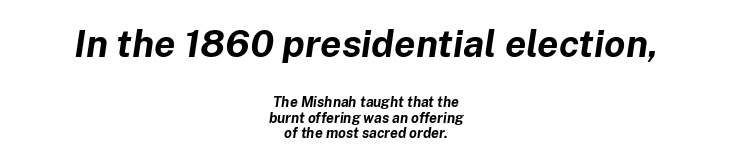
{"italic": "yes", "lean": "right", "slant_degrees": 8, "bold": "yes", "weight": "bold", "width": "normal", "stroke_contrast": "low", "x_height": "medium", "monospaced": "no", "underline": "no", "align": "center", "line_spacing": "tight", "line_spacing_ratio": 1.12, "letter_spacing": "normal", "letter_spacing_em": 0.0, "larger_block": "first", "size_ratio": 2.71, "glyph_px": 38}
